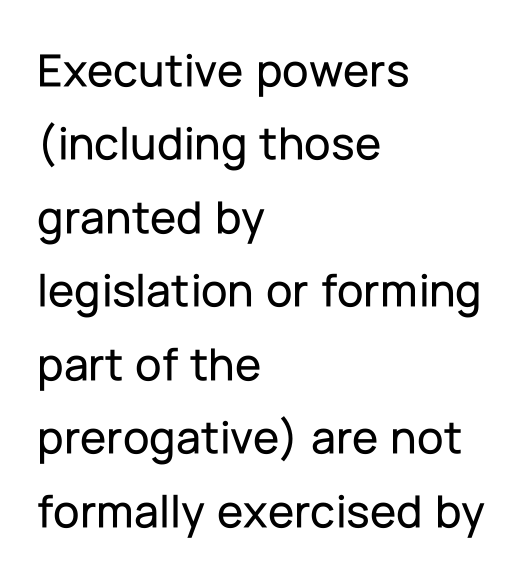
Is the letter spacing exaggerated? No — it looks like the ordinary default. One glance says typical: line gaps are just what's usual. The letters advance in unequal steps, a hallmark of proportional type. Classification — sans serif. The area under the type is left untouched. It's the straight-up-and-down kind of type.
